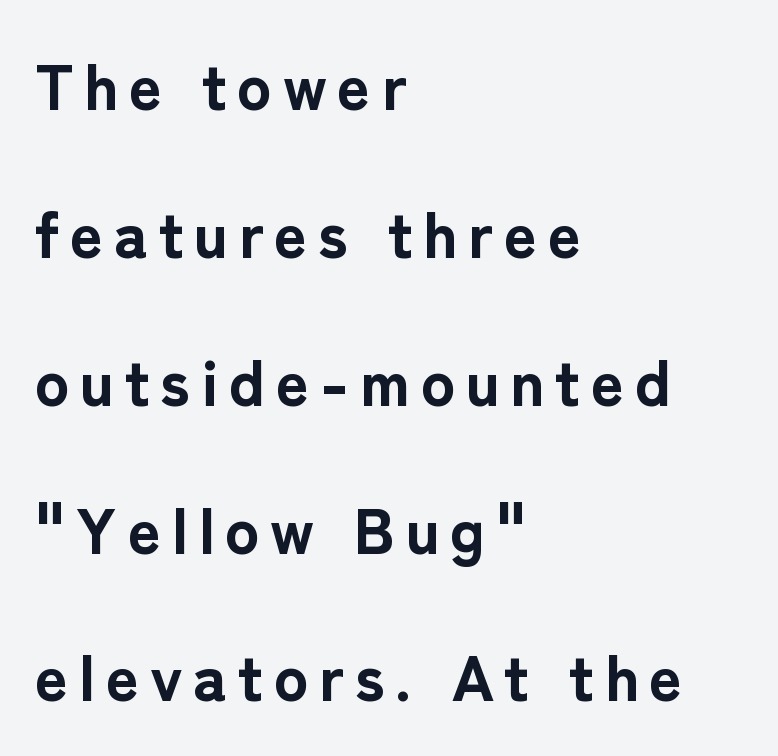
Q: Is the text bold? A: Yes.
Q: Is the text italic (slanted)? A: No, it is upright.
Q: Is the typeface a serif or a sans-serif typeface? A: Sans-serif.
Q: Is the text underlined? A: No.
Q: How is the paragraph aligned? A: Left-aligned.
Q: Is the spacing between lines tight, normal or loose? A: Loose.
Q: Width (condensed, normal, or wide)? A: Normal.
Q: Stroke contrast? A: Low.
Q: x-height? A: Medium.
Q: Monospaced? A: No.
